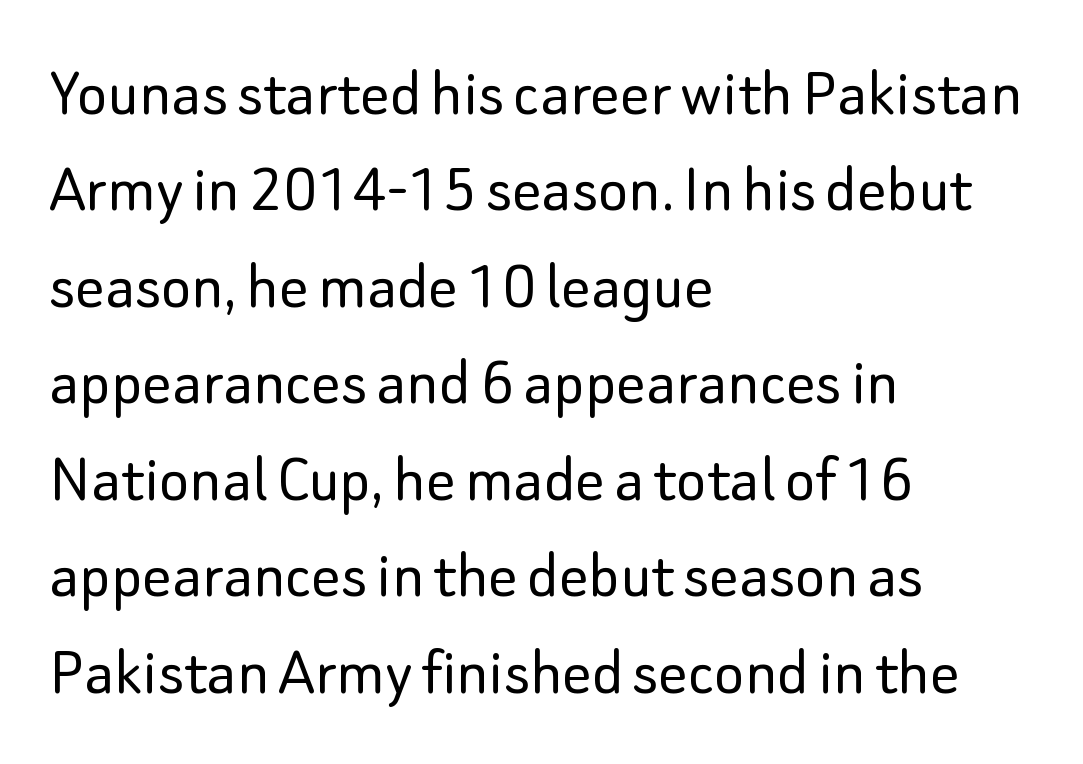
Q: Is the text bold? A: No.
Q: Is the text italic (slanted)? A: No, it is upright.
Q: Is the typeface a serif or a sans-serif typeface? A: Sans-serif.
Q: Is the text underlined? A: No.
Q: How is the paragraph aligned? A: Left-aligned.
Q: Is the spacing between letters normal or unusually wide? A: Normal.
Q: Is the spacing between lines tight, normal or loose? A: Normal.
Q: Width (condensed, normal, or wide)? A: Normal.
Q: Stroke contrast? A: Low.
Q: x-height? A: Small.
Q: Monospaced? A: No.
